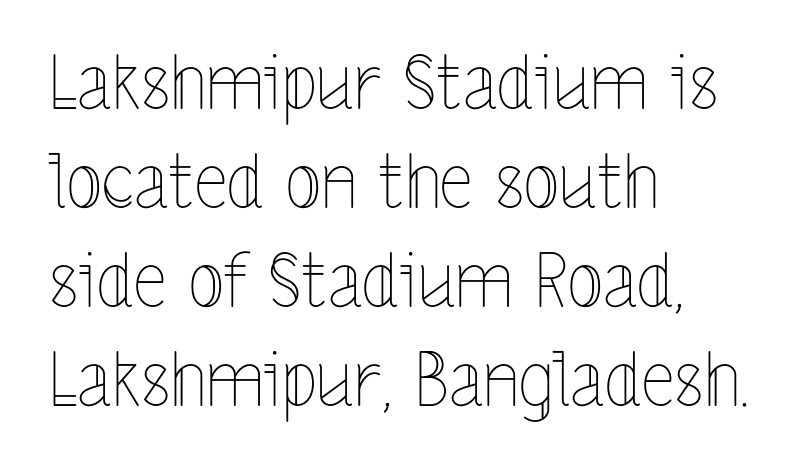
Rendered with straight, roman letterforms. The rendering uses a moderate line-height, typical for paragraphs. In terms of letterspacing, this is plain default setting. Check under the words: just untouched page.
